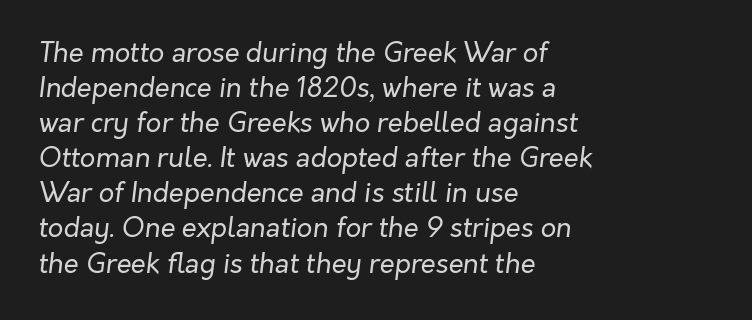
The tracking reads as untouched default to a designer's eye. The face looks like a standard text weight, possibly lighter. In CSS terms this would be text-align: left. One glance says typical: line gaps are just what's usual. Check under the words: just untouched page. Does the lettering tilt? It does — this is italic.
